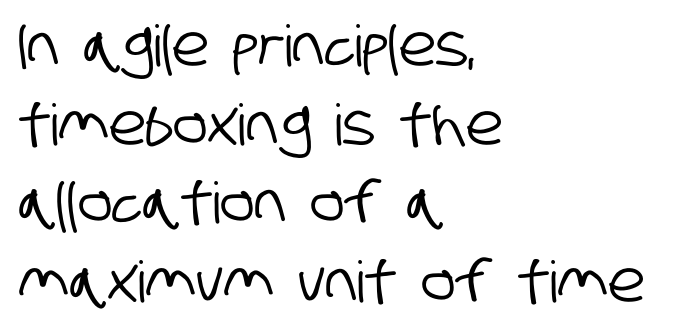
{"serif": "no", "width": "condensed", "stroke_contrast": "low", "x_height": "large", "monospaced": "no", "underline": "no", "align": "left", "line_spacing": "normal", "line_spacing_ratio": 1.38, "letter_spacing": "normal", "letter_spacing_em": 0.0, "glyph_px": 57}
